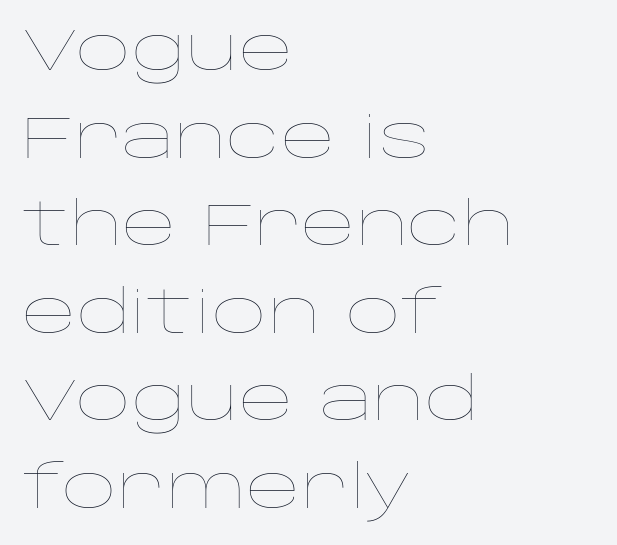
Q: Is the text bold? A: No.
Q: Is the text italic (slanted)? A: No, it is upright.
Q: Is the text underlined? A: No.
Q: How is the paragraph aligned? A: Left-aligned.
Q: Is the spacing between letters normal or unusually wide? A: Normal.
Q: Is the spacing between lines tight, normal or loose? A: Normal.
Q: Width (condensed, normal, or wide)? A: Wide.
Q: Stroke contrast? A: Low.
Q: x-height? A: Large.
Q: Monospaced? A: No.
